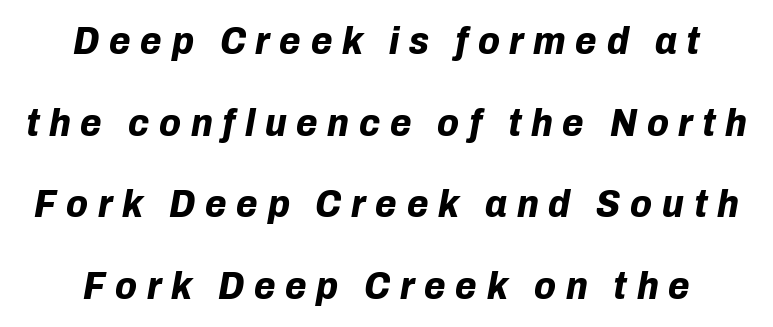
The axis of the letterforms is tilted away from vertical. Typographic density is high because the face is bold. Check under the words: just untouched page. The lines are spread far apart with generous leading. Tracking here is generous; glyphs stand well apart from one another. Varying glyph widths throughout — classic text-font behaviour.
